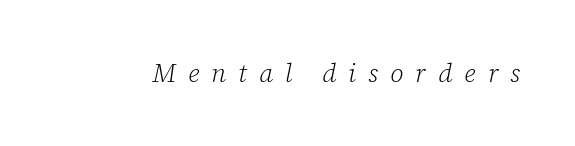
The area under the type is left untouched. Designer's note — italics engaged. Think standard paragraph weight, or any step lighter than that. The tracking reads as deliberately expanded to a designer's eye.
